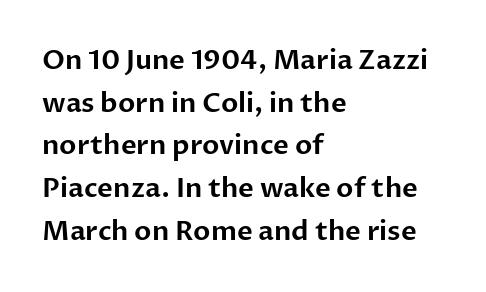
Q: Is the text italic (slanted)? A: No, it is upright.
Q: Is the text underlined? A: No.
Q: How is the paragraph aligned? A: Left-aligned.
Q: Is the spacing between letters normal or unusually wide? A: Normal.
Q: Is the spacing between lines tight, normal or loose? A: Normal.
